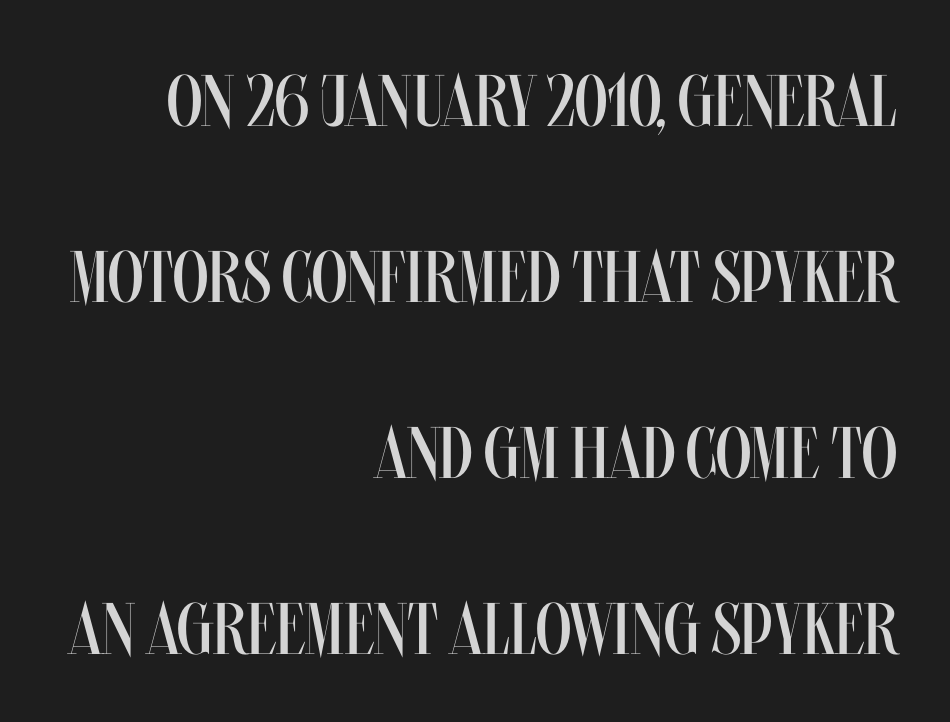
Bare-footed words on every line. Style check: upright. Airy leading. Bold? No — there's no thickening of the strokes. Compared with a flush-left layout, this one pins lines to the opposite, right side.
